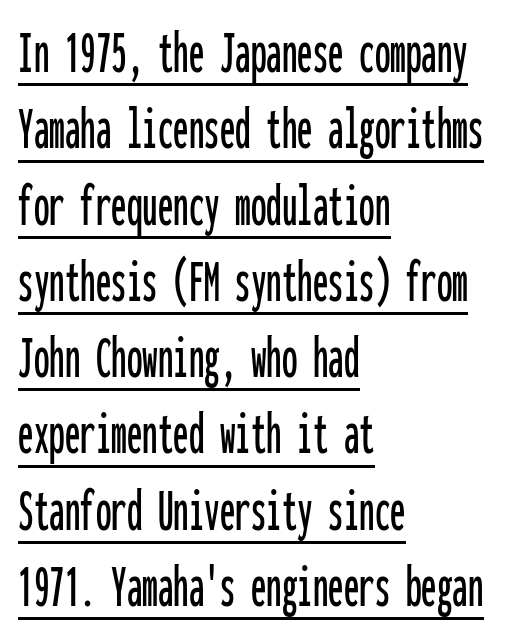
Q: Is the text italic (slanted)? A: No, it is upright.
Q: Is the typeface a serif or a sans-serif typeface? A: Sans-serif.
Q: Is the text underlined? A: Yes.
Q: How is the paragraph aligned? A: Left-aligned.
Q: Is the spacing between letters normal or unusually wide? A: Normal.
Q: Width (condensed, normal, or wide)? A: Condensed.
Q: Stroke contrast? A: Low.
Q: x-height? A: Medium.
Q: Monospaced? A: Yes.
